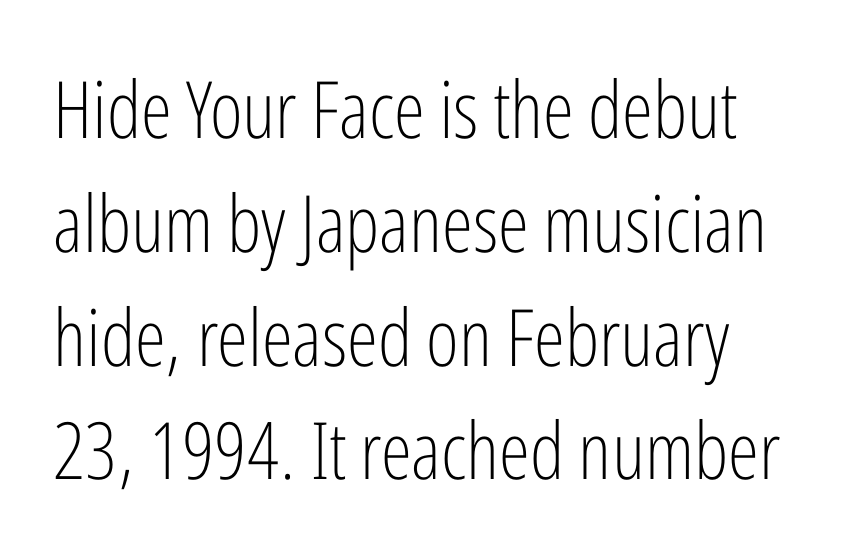
The image shows 79 px light, condensed sans-serif type, upright; set normal line spacing (1.44x), normal letter spacing, not underlined; low stroke contrast and a medium x-height.
